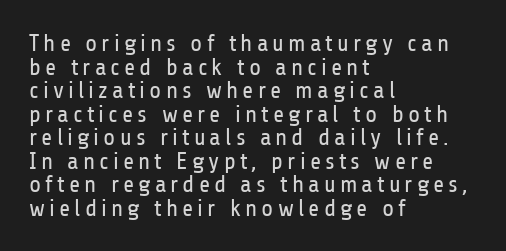
{"italic": "no", "bold": "no", "underline": "no", "align": "left", "line_spacing": "tight", "line_spacing_ratio": 0.98, "glyph_px": 24}
